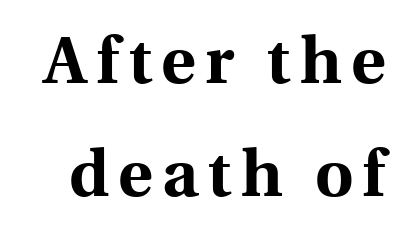
Tall strokes in this sample are plumb rather than angled. Weight: bold. Yep, those are serifs on the letters. The face used here is proportionally spaced, like ordinary book or web type. Decoration check: the copy has no underline.
